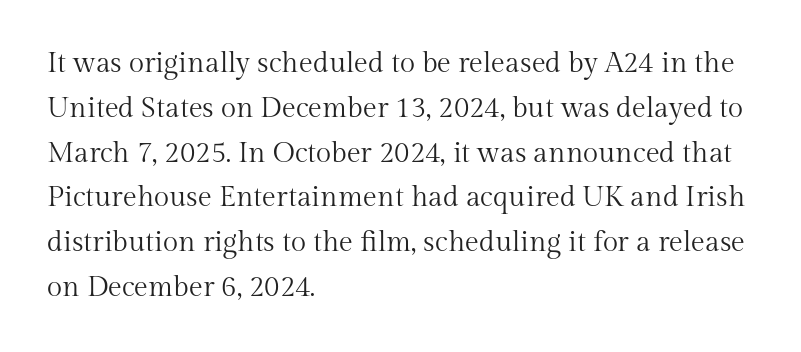
{"serif": "yes", "italic": "no", "bold": "no", "weight": "regular", "width": "normal", "stroke_contrast": "medium", "x_height": "medium", "monospaced": "no", "underline": "no", "align": "left", "line_spacing": "normal", "line_spacing_ratio": 1.6, "letter_spacing": "normal", "letter_spacing_em": 0.0, "glyph_px": 28}
